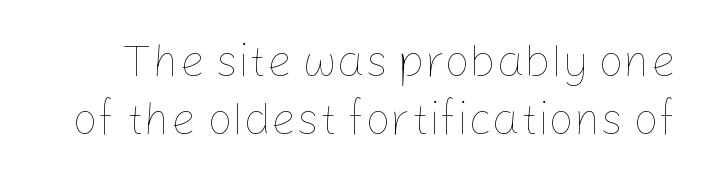
Q: Is the text bold? A: No.
Q: Is the text italic (slanted)? A: No, it is upright.
Q: Is the text underlined? A: No.
Q: Is the spacing between letters normal or unusually wide? A: Normal.
Q: Is the spacing between lines tight, normal or loose? A: Normal.
Q: Width (condensed, normal, or wide)? A: Normal.
Q: Stroke contrast? A: Low.
Q: x-height? A: Medium.
Q: Monospaced? A: No.
